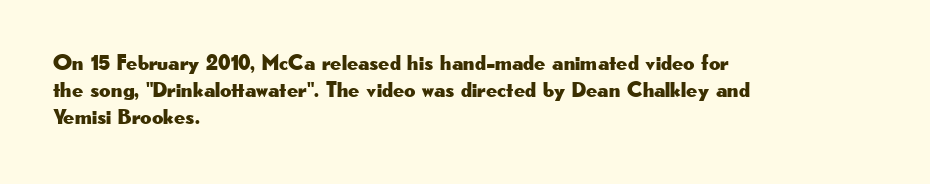
The image shows 22 px text type, upright; set left-aligned, line spacing 1.23x, normal letter spacing, not underlined.
